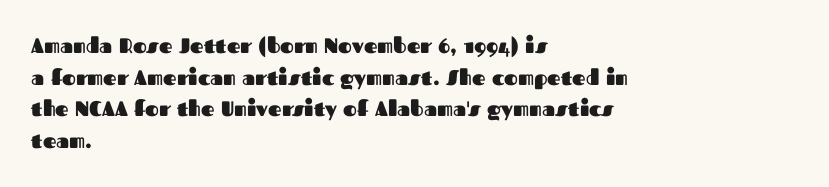
{"italic": "no", "bold": "yes", "underline": "no", "align": "left", "line_spacing": "normal", "line_spacing_ratio": 1.51, "letter_spacing": "normal", "letter_spacing_em": 0.0, "glyph_px": 21}
